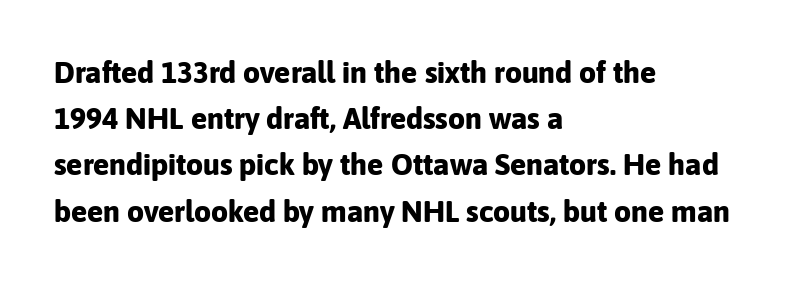
The image shows 30 px bold sans-serif type, upright; set left-aligned, normal line spacing (1.54x), normal letter spacing, not underlined; low stroke contrast and a medium x-height.
